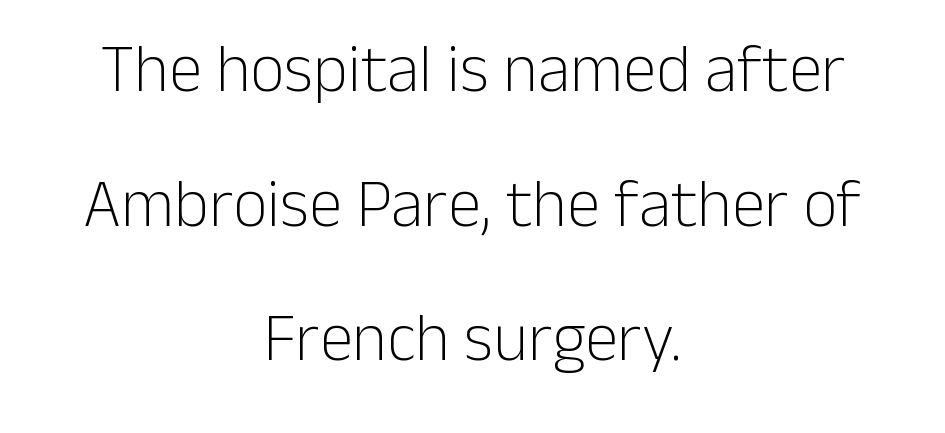
If you folded the block vertically in half, each line would mirror itself in length. The letters advance in unequal steps, a hallmark of proportional type. Each stroke keeps to a modest, everyday thickness or less. The lines are spread far apart with generous leading. Type without underlining.
